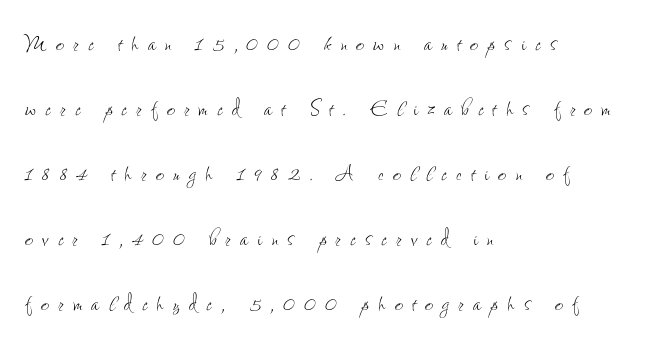
The image shows 29 px thin, condensed type; set left-aligned, loose line spacing (2.24x), unusually wide letter spacing (+0.32 em), not underlined; low stroke contrast and a small x-height.
